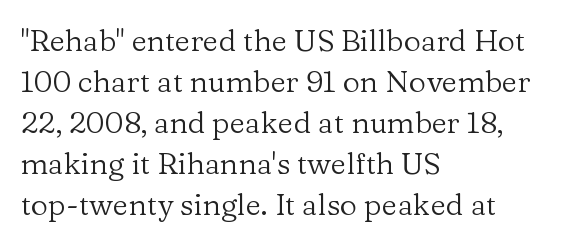
The image shows 30 px regular-weight serif type, upright; set left-aligned, normal line spacing (1.37x), normal letter spacing, not underlined; low stroke contrast and a medium x-height.
